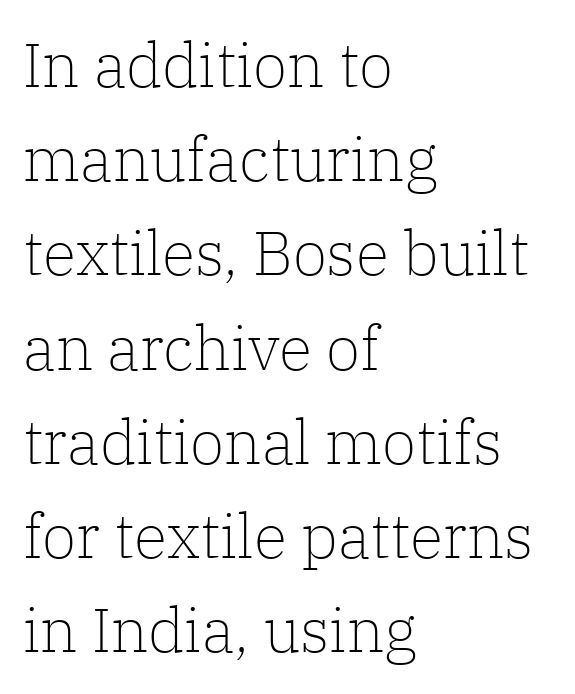
{"serif": "yes", "italic": "no", "bold": "no", "weight": "light", "width": "normal", "stroke_contrast": "low", "x_height": "medium", "monospaced": "no", "underline": "no", "align": "left", "line_spacing": "normal", "line_spacing_ratio": 1.52, "letter_spacing": "normal", "letter_spacing_em": 0.0, "glyph_px": 62}
